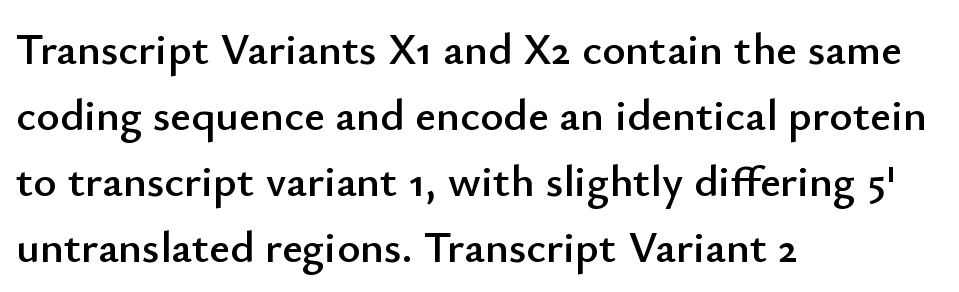
Descender tails drop into unmarked territory. Each line starts at the same left margin while the right side varies. Unlike italic type, these characters show no tilt at all. You could call the tracking neutral — neither tight nor loose. The rendering uses a moderate line-height, typical for paragraphs.
